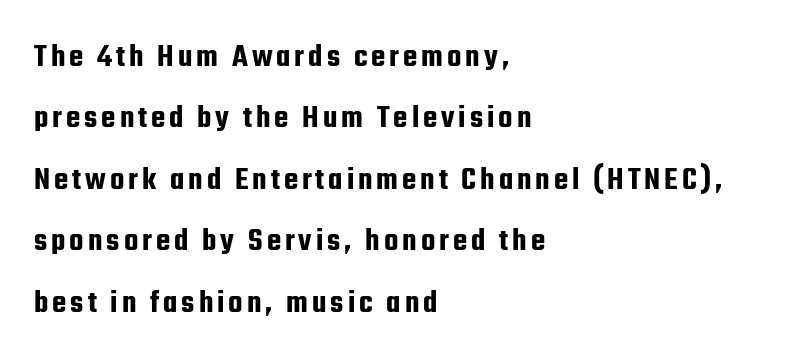
The image shows 33 px condensed sans-serif type, upright; set left-aligned, line spacing 1.86x, not underlined; low stroke contrast and a medium x-height.
